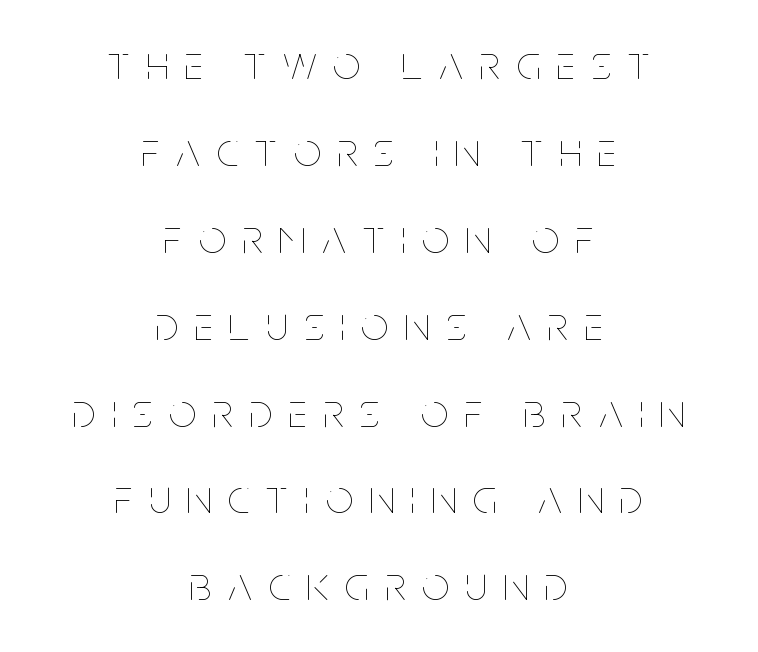
{"italic": "no", "bold": "no", "weight": "thin", "width": "condensed", "stroke_contrast": "low", "x_height": "large", "monospaced": "no", "underline": "no", "align": "center", "line_spacing_ratio": 1.81, "letter_spacing": "wide", "letter_spacing_em": 0.35, "glyph_px": 48}
